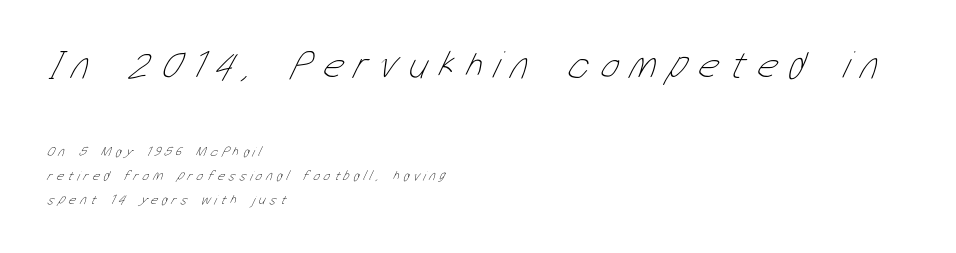
{"bold": "no", "weight": "thin", "width": "condensed", "stroke_contrast": "low", "x_height": "medium", "monospaced": "no", "underline": "no", "align": "left", "line_spacing_ratio": 1.71, "letter_spacing": "wide", "letter_spacing_em": 0.29, "larger_block": "first", "size_ratio": 2.79, "glyph_px": 39}
